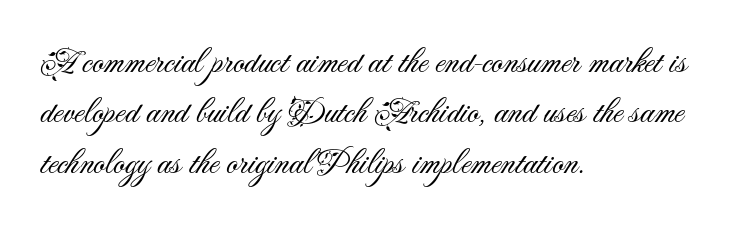
Q: Is the text bold? A: No.
Q: Is the text italic (slanted)? A: Yes.
Q: Is the typeface a serif or a sans-serif typeface? A: Sans-serif.
Q: Is the text underlined? A: No.
Q: How is the paragraph aligned? A: Left-aligned.
Q: Is the spacing between letters normal or unusually wide? A: Normal.
Q: Is the spacing between lines tight, normal or loose? A: Normal.
Q: Width (condensed, normal, or wide)? A: Normal.
Q: Stroke contrast? A: Medium.
Q: x-height? A: Small.
Q: Monospaced? A: No.
